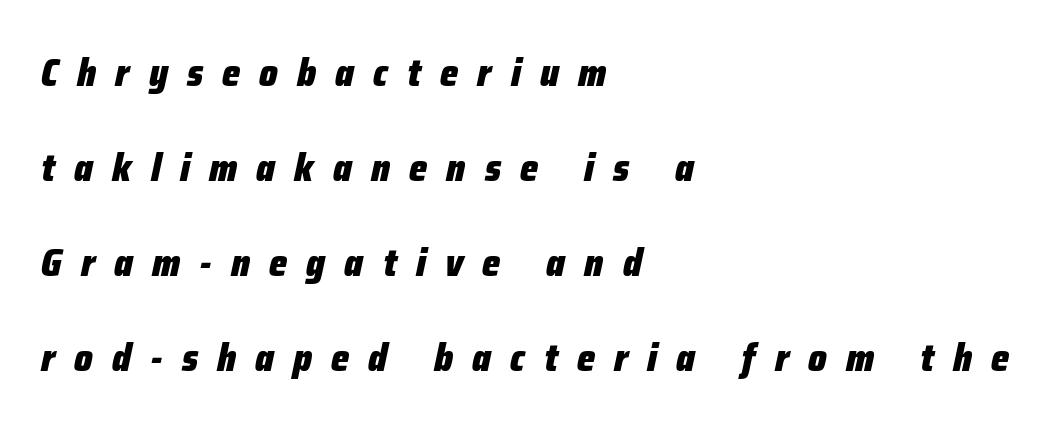
The image shows 39 px heavy, condensed type, italic (leaning right); set left-aligned, loose line spacing (2.44x), unusually wide letter spacing (+0.49 em), not underlined; low stroke contrast and a medium x-height.
